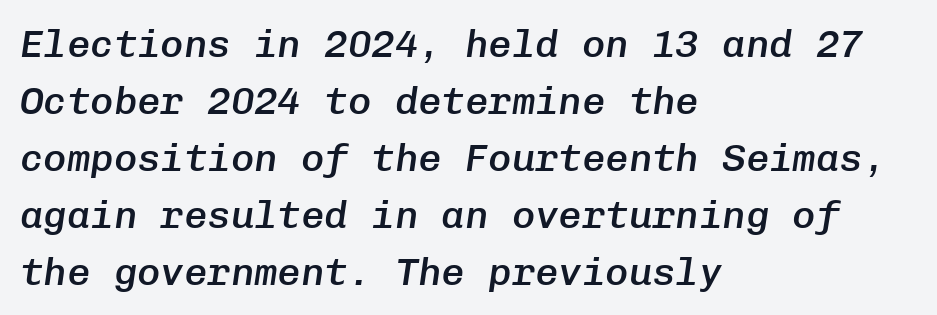
{"italic": "yes", "lean": "right", "slant_degrees": 8, "bold": "semi", "weight": "semibold", "width": "normal", "stroke_contrast": "low", "x_height": "medium", "monospaced": "yes", "underline": "no", "align": "left", "line_spacing": "normal", "line_spacing_ratio": 1.46, "letter_spacing": "normal", "letter_spacing_em": 0.0, "glyph_px": 39}
